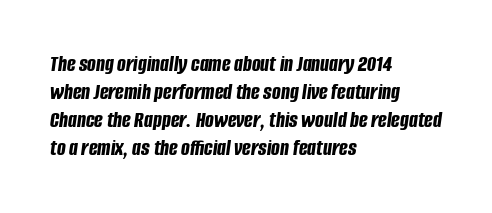
Q: Is the text bold? A: Yes.
Q: Is the text italic (slanted)? A: Yes, it leans right by about 8 degrees.
Q: Is the text underlined? A: No.
Q: How is the paragraph aligned? A: Left-aligned.
Q: Is the spacing between letters normal or unusually wide? A: Normal.
